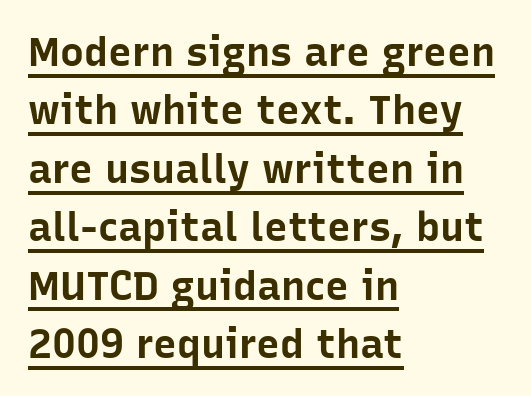
Every character sits straight up, as roman type does. Here the glyphs are tracked normally, forming tight word shapes. Thick stems and heavy bowls — unmistakably bold. Does a line run under the words? Yes, clearly. A student would call this left alignment; a typographer would say flush left, rag right.
